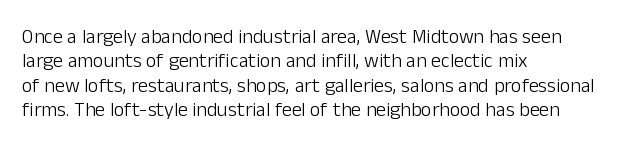
These lines keep a tight, regular rhythm from letter to letter. In CSS terms this would be text-align: left. Weight: in the light-to-regular range. This is roman type, the default non-slanted kind. Decoration check: the copy has no underline.
